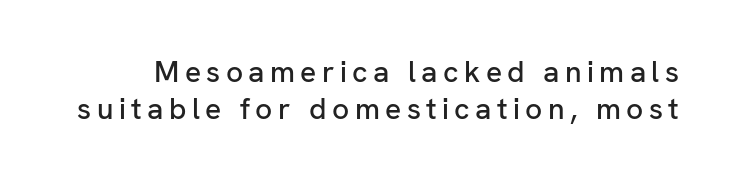
{"serif": "no", "italic": "no", "width": "normal", "stroke_contrast": "low", "x_height": "medium", "monospaced": "no", "underline": "no", "line_spacing_ratio": 1.22, "glyph_px": 30}
